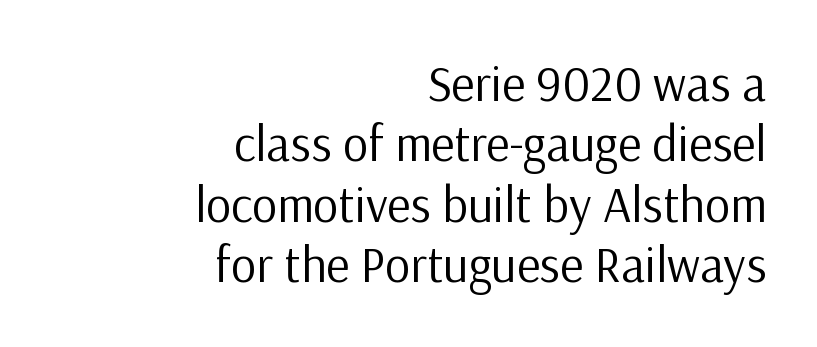
The strip under each line holds only bare page. The face looks like a standard text weight, possibly lighter. Each letter's strokes conclude bluntly, with no projecting serifs. No extra tracking has been applied to these lines. You could not count columns in this text — the font is proportionally spaced.
